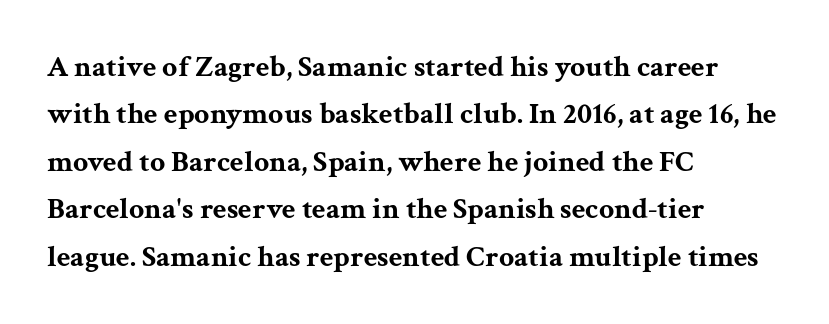
Q: Is the text bold? A: Yes.
Q: Is the text italic (slanted)? A: No, it is upright.
Q: Is the typeface a serif or a sans-serif typeface? A: Serif.
Q: Is the text underlined? A: No.
Q: How is the paragraph aligned? A: Left-aligned.
Q: Is the spacing between letters normal or unusually wide? A: Normal.
Q: Is the spacing between lines tight, normal or loose? A: Normal.
Q: Width (condensed, normal, or wide)? A: Wide.
Q: Stroke contrast? A: Medium.
Q: x-height? A: Medium.
Q: Monospaced? A: No.
